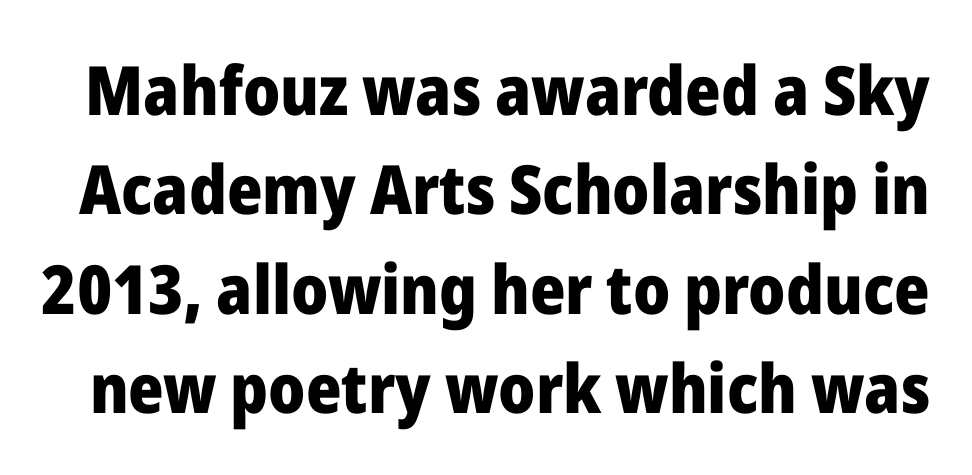
{"serif": "no", "italic": "no", "bold": "yes", "weight": "heavy", "width": "normal", "stroke_contrast": "low", "x_height": "medium", "monospaced": "no", "underline": "no", "line_spacing": "normal", "line_spacing_ratio": 1.46, "letter_spacing": "normal", "letter_spacing_em": 0.0, "glyph_px": 68}
